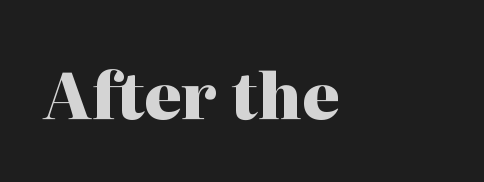
{"serif": "yes", "italic": "no", "bold": "yes", "weight": "heavy", "width": "normal", "stroke_contrast": "high", "x_height": "medium", "monospaced": "no", "underline": "no", "align": "left", "letter_spacing": "normal", "letter_spacing_em": 0.0, "glyph_px": 64}
